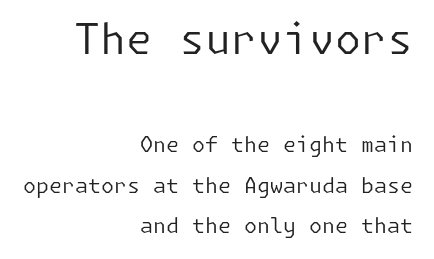
Q: Is the text bold? A: No.
Q: Is the text italic (slanted)? A: No, it is upright.
Q: Is the typeface a serif or a sans-serif typeface? A: Sans-serif.
Q: Is the text underlined? A: No.
Q: How is the paragraph aligned? A: Right-aligned.
Q: Is the spacing between letters normal or unusually wide? A: Normal.
Q: Is the spacing between lines tight, normal or loose? A: Loose.
Q: Which block of text is set in a larger size, the first (top) or the second (bottom)? A: The first (top) one.
Q: Width (condensed, normal, or wide)? A: Normal.
Q: Stroke contrast? A: Low.
Q: x-height? A: Medium.
